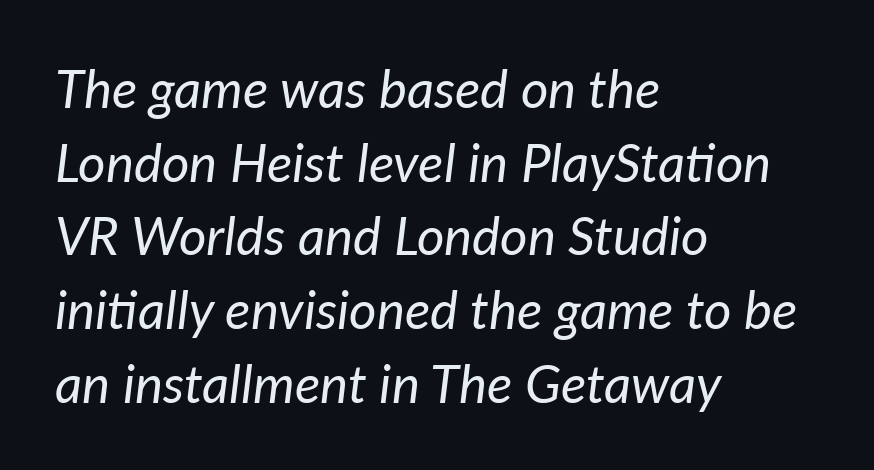
The rendering anchors every line to the left-hand side. When letters slant like this, we call the style italic. These lines are rendered in a variable-pitch font. The block of text has a typical density, with ordinary space between rows. The passage shown is not bold in any degree.
